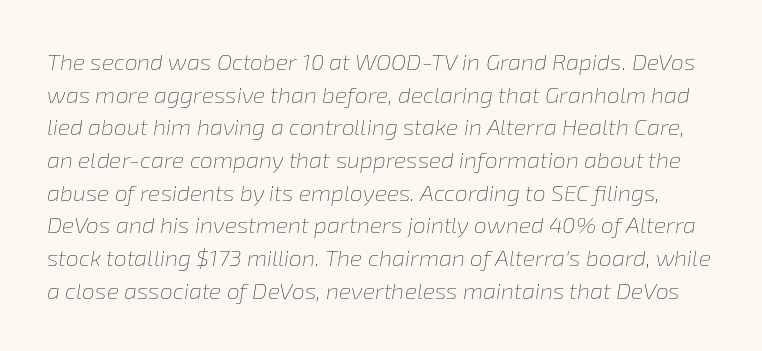
Q: Is the text bold? A: No.
Q: Is the text italic (slanted)? A: Yes, it leans right by about 8 degrees.
Q: Is the text underlined? A: No.
Q: Is the spacing between letters normal or unusually wide? A: Normal.
Q: Is the spacing between lines tight, normal or loose? A: Normal.
